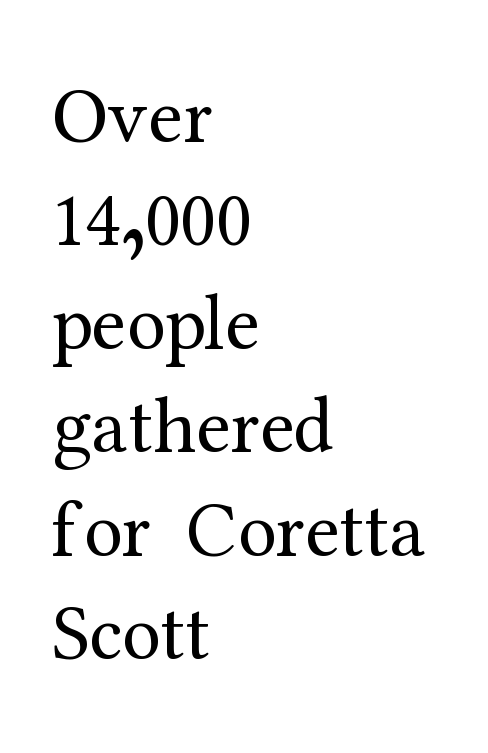
Q: Is the text bold? A: No.
Q: Is the text italic (slanted)? A: No, it is upright.
Q: Is the typeface a serif or a sans-serif typeface? A: Serif.
Q: Is the text underlined? A: No.
Q: How is the paragraph aligned? A: Left-aligned.
Q: Is the spacing between letters normal or unusually wide? A: Normal.
Q: Is the spacing between lines tight, normal or loose? A: Normal.
Q: Width (condensed, normal, or wide)? A: Normal.
Q: Stroke contrast? A: Medium.
Q: x-height? A: Medium.
Q: Monospaced? A: No.
